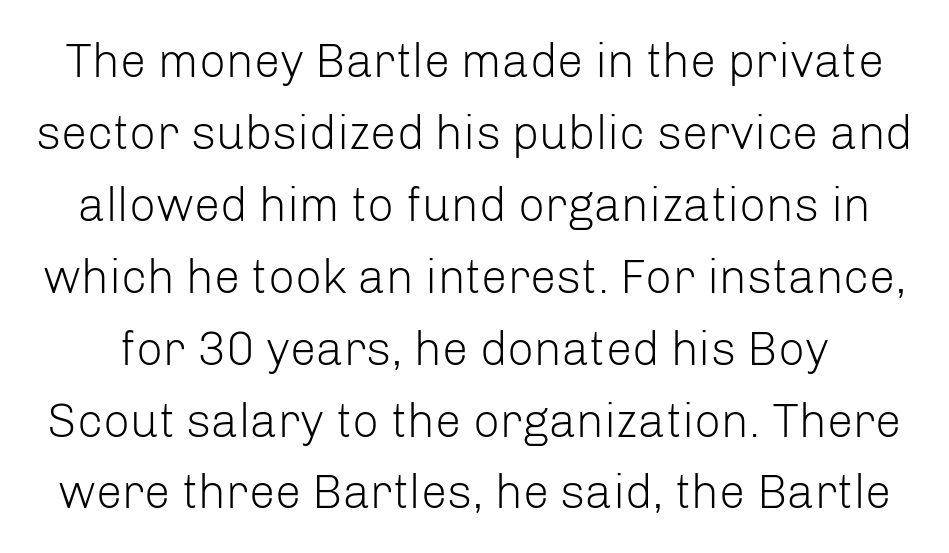
Each letter keeps its own natural width here, so spacing adapts to shape. How would I describe the line gaps? Plain and ordinary. What kind of face is this? One without serifs — a sans. The strokes carry an ordinary text weight at most. Ordinary non-slanted type is in use. Words appear dense and cohesive because spacing is normal.
